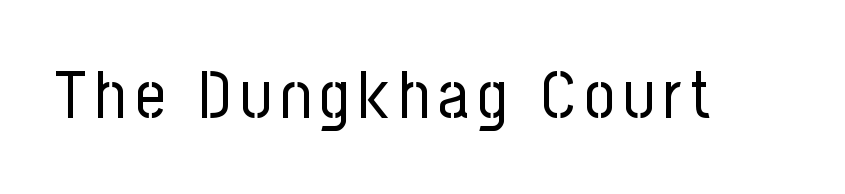
{"serif": "no", "italic": "no", "bold": "no", "weight": "regular", "width": "condensed", "stroke_contrast": "low", "x_height": "medium", "monospaced": "no", "underline": "no", "glyph_px": 66}
